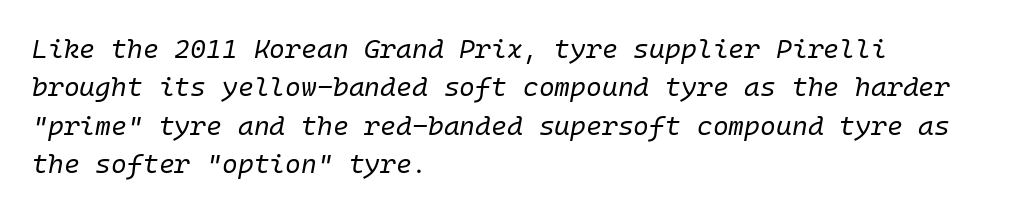
The image shows 27 px text type, italic (leaning right); set left-aligned, normal line spacing (1.42x), normal letter spacing, not underlined.
